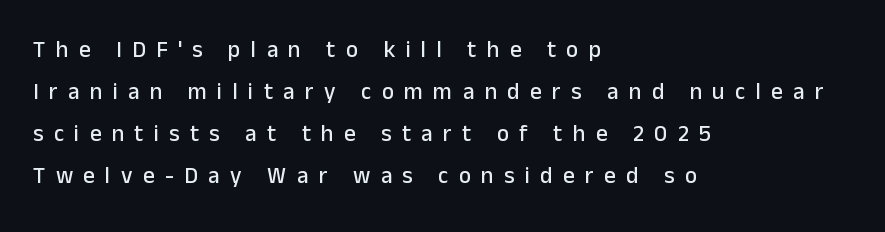
{"italic": "no", "underline": "no", "align": "left", "line_spacing_ratio": 1.82, "letter_spacing": "wide", "letter_spacing_em": 0.45, "glyph_px": 23}
